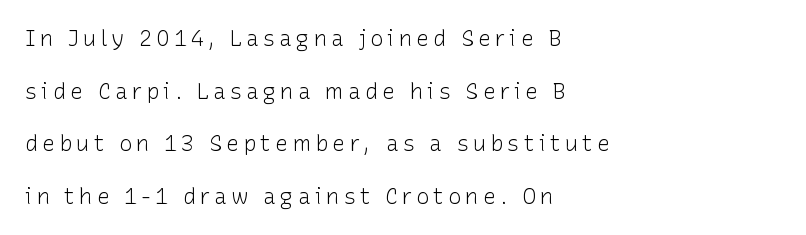
Do the letters lean? They stand straight. Loosely led — the rows are spread out. The weight tops out at a normal text grade. The glyphs are unaccompanied by any horizontal stroke below them. The compositor pushed each line to the left boundary.
